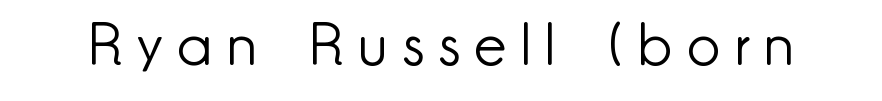
The image shows 58 px light sans-serif type, upright; set unusually wide letter spacing (+0.26 em), not underlined; low stroke contrast and a small x-height.
